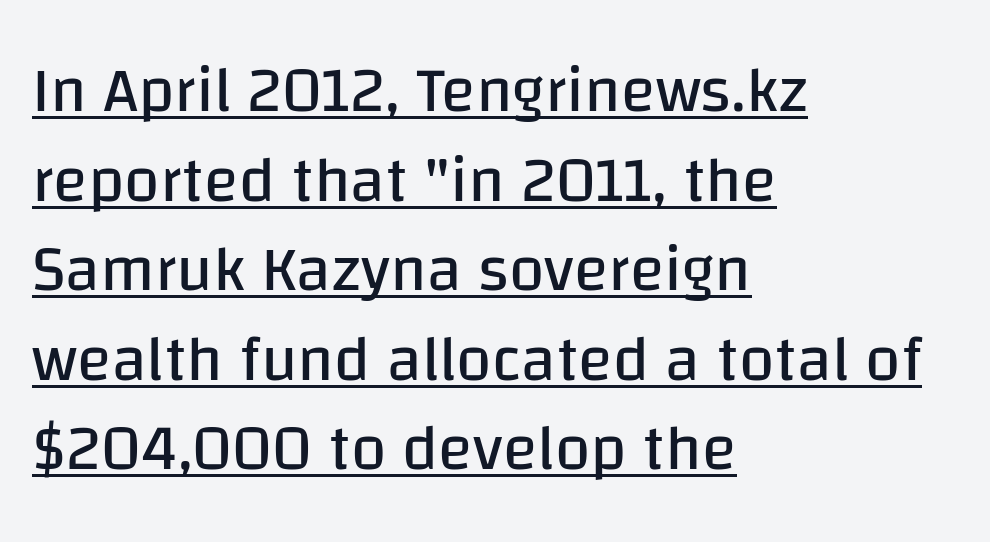
{"serif": "no", "italic": "no", "bold": "no", "weight": "regular", "width": "normal", "stroke_contrast": "low", "x_height": "large", "monospaced": "no", "underline": "yes", "align": "left", "line_spacing": "normal", "line_spacing_ratio": 1.4, "letter_spacing": "normal", "letter_spacing_em": 0.0, "glyph_px": 64}
